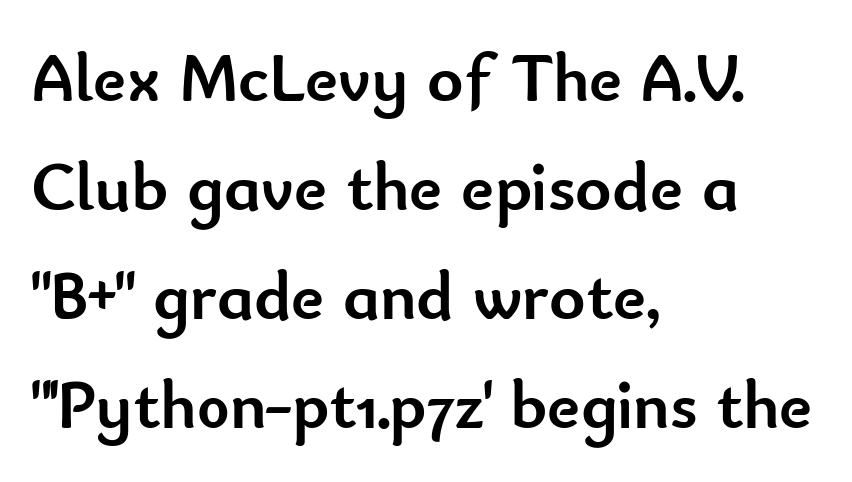
Q: Is the text bold? A: Yes.
Q: Is the text italic (slanted)? A: No, it is upright.
Q: Is the typeface a serif or a sans-serif typeface? A: Sans-serif.
Q: Is the text underlined? A: No.
Q: How is the paragraph aligned? A: Left-aligned.
Q: Is the spacing between letters normal or unusually wide? A: Normal.
Q: Is the spacing between lines tight, normal or loose? A: Normal.
Q: Width (condensed, normal, or wide)? A: Normal.
Q: Stroke contrast? A: Low.
Q: x-height? A: Small.
Q: Monospaced? A: No.
